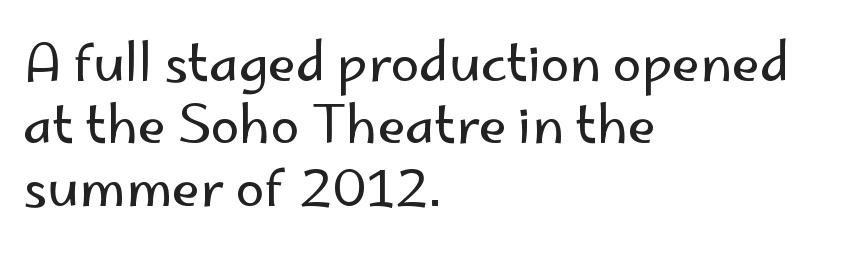
Q: Is the text bold? A: No.
Q: Is the text italic (slanted)? A: No, it is upright.
Q: Is the typeface a serif or a sans-serif typeface? A: Sans-serif.
Q: Is the text underlined? A: No.
Q: How is the paragraph aligned? A: Left-aligned.
Q: Is the spacing between letters normal or unusually wide? A: Normal.
Q: Width (condensed, normal, or wide)? A: Normal.
Q: Stroke contrast? A: Low.
Q: x-height? A: Small.
Q: Monospaced? A: No.
